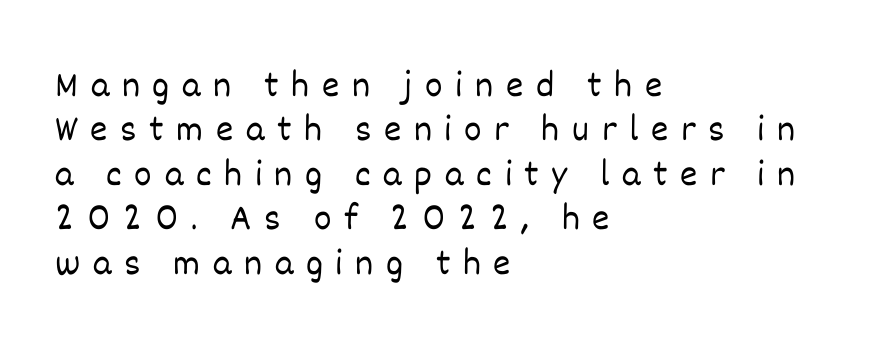
The image shows 37 px light type, upright; set left-aligned, line spacing 1.2x, unusually wide letter spacing (+0.34 em), not underlined; low stroke contrast and a large x-height.
